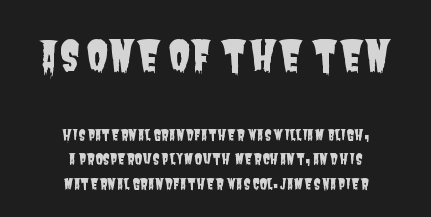
Honestly, the letter spacing is just normal — you wouldn't notice it. Has an underline been added? It has not. Neither beginnings nor endings align; midpoints do. Check where the strokes stop: nothing finishes them off — pure sans. Character size in the leading block exceeds that of the trailing block. The letters advance in unequal steps, a hallmark of proportional type.
